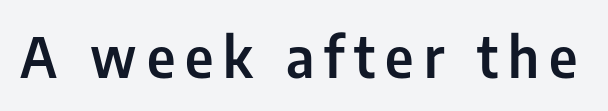
{"serif": "no", "italic": "no", "width": "condensed", "stroke_contrast": "low", "x_height": "medium", "monospaced": "no", "underline": "no", "glyph_px": 56}
